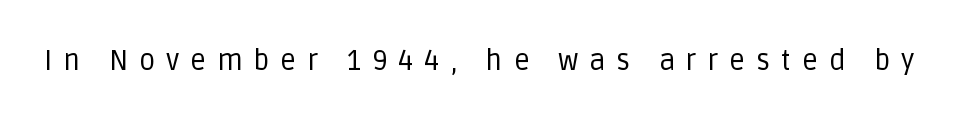
{"serif": "no", "italic": "no", "bold": "no", "weight": "regular", "width": "normal", "stroke_contrast": "low", "x_height": "large", "monospaced": "no", "underline": "no", "letter_spacing": "wide", "letter_spacing_em": 0.39, "glyph_px": 28}
